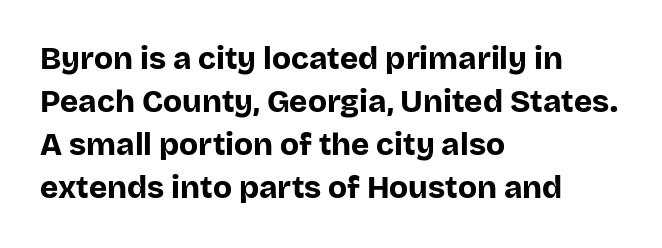
The image shows 31 px bold sans-serif type, upright; set left-aligned, normal line spacing (1.39x), normal letter spacing, not underlined; low stroke contrast and a large x-height.
